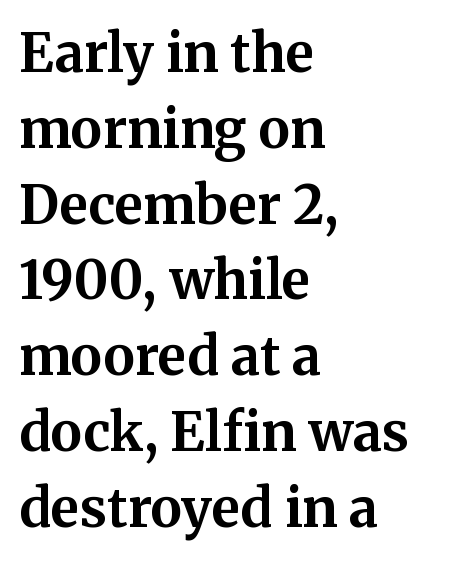
{"serif": "yes", "italic": "no", "bold": "yes", "weight": "bold", "width": "normal", "stroke_contrast": "medium", "x_height": "medium", "monospaced": "no", "underline": "no", "align": "left", "line_spacing": "normal", "line_spacing_ratio": 1.43, "letter_spacing": "normal", "letter_spacing_em": 0.0, "glyph_px": 53}
